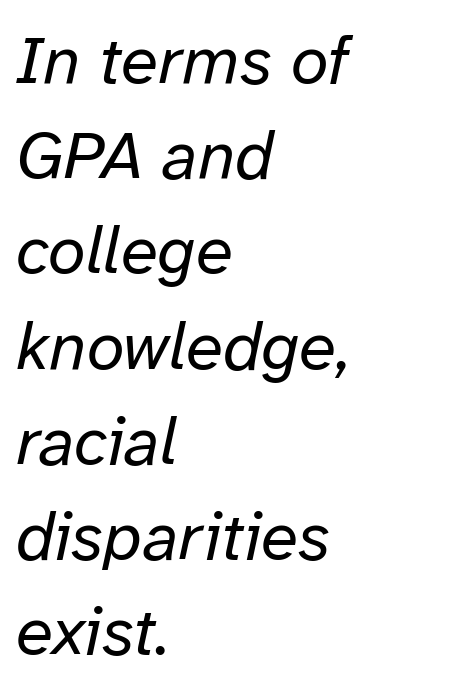
You could not count columns in this text — the font is proportionally spaced. Think standard paragraph weight, or any step lighter than that. Typeset ragged right — the left edge is the straight one. Honestly, the row spacing looks completely unremarkable. This rendering features lettering with no underline.
